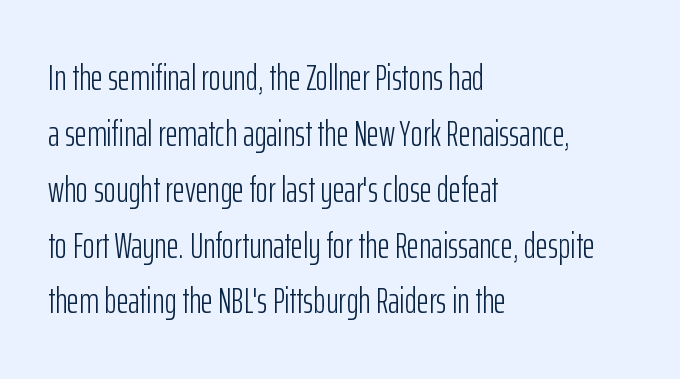
These lines keep a tight, regular rhythm from letter to letter. Each new line begins a customary step beneath the previous one. Varying glyph widths throughout — classic text-font behaviour. Every character sits straight up, as roman type does. Is this a sans? Yes — the strokes have no serifs.
